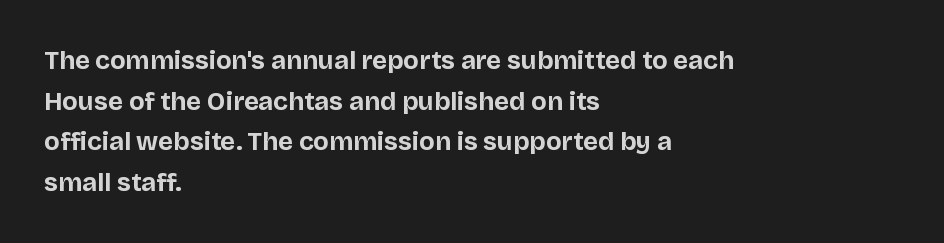
Q: Is the text bold? A: Yes.
Q: Is the text italic (slanted)? A: No, it is upright.
Q: Is the text underlined? A: No.
Q: How is the paragraph aligned? A: Left-aligned.
Q: Is the spacing between letters normal or unusually wide? A: Normal.
Q: Is the spacing between lines tight, normal or loose? A: Normal.
